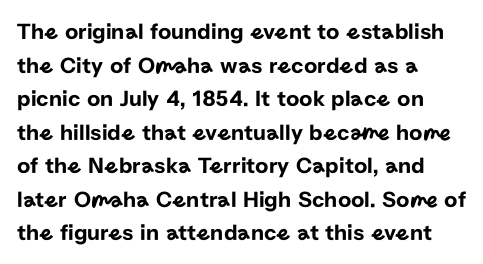
The image shows 23 px text type, upright; set left-aligned, normal line spacing (1.46x), normal letter spacing, not underlined.
